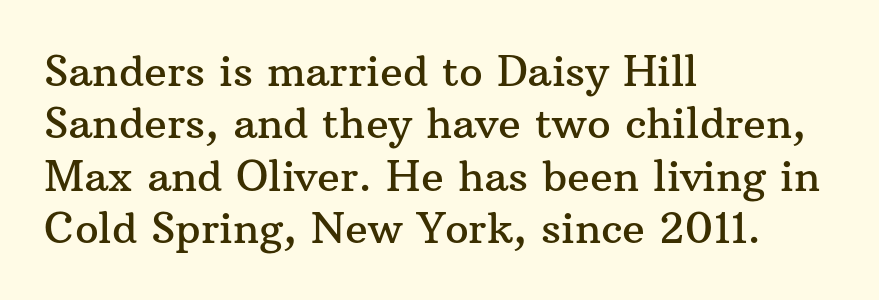
The image shows 42 px serif type, upright; set left-aligned, normal line spacing (1.25x), normal letter spacing, not underlined; medium stroke contrast and a medium x-height.
